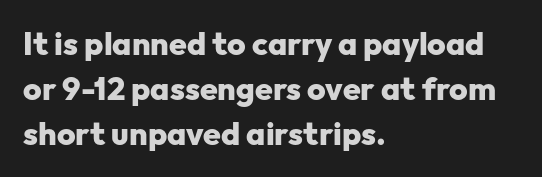
Q: Is the text bold? A: Yes.
Q: Is the text italic (slanted)? A: No, it is upright.
Q: Is the typeface a serif or a sans-serif typeface? A: Sans-serif.
Q: Is the text underlined? A: No.
Q: How is the paragraph aligned? A: Left-aligned.
Q: Is the spacing between letters normal or unusually wide? A: Normal.
Q: Is the spacing between lines tight, normal or loose? A: Normal.
Q: Width (condensed, normal, or wide)? A: Normal.
Q: Stroke contrast? A: Low.
Q: x-height? A: Medium.
Q: Monospaced? A: No.
